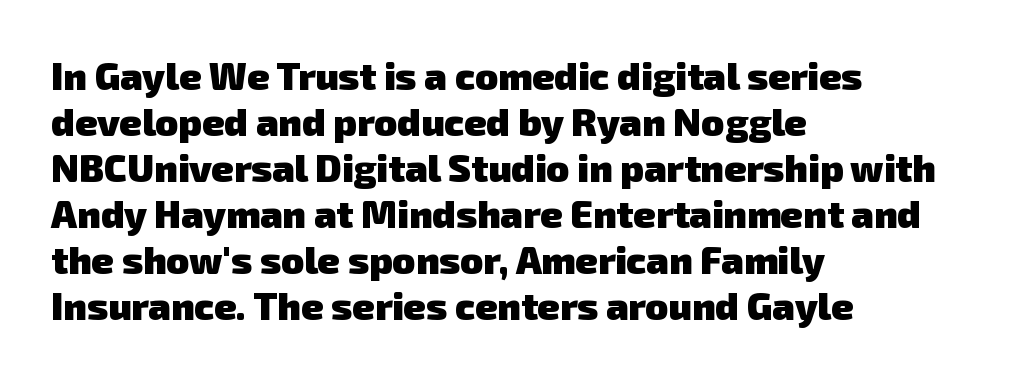
Q: Is the text bold? A: Yes.
Q: Is the typeface a serif or a sans-serif typeface? A: Sans-serif.
Q: Is the text underlined? A: No.
Q: How is the paragraph aligned? A: Left-aligned.
Q: Is the spacing between letters normal or unusually wide? A: Normal.
Q: Width (condensed, normal, or wide)? A: Normal.
Q: Stroke contrast? A: Low.
Q: x-height? A: Medium.
Q: Monospaced? A: No.
